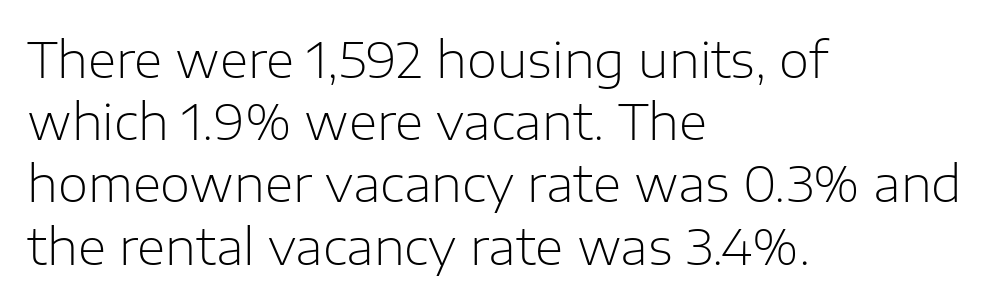
Proportional: the letters do not fall into vertical columns. Each line starts at the same left margin while the right side varies. Rendered with straight, roman letterforms. The typesetting does not lean heavy: it is not bold.
